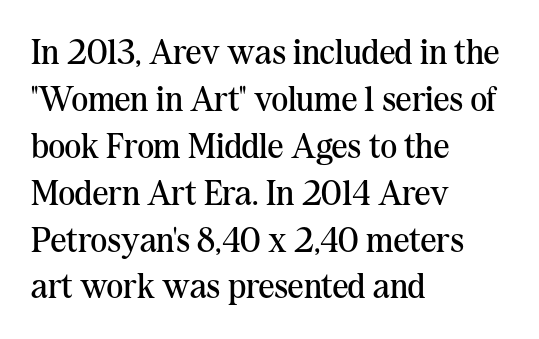
Looks like regular typesetting: each glyph gets only the width it needs. Plain, unruled lines of type. This rendering leaves character spacing at its baseline value. Is this a sans? No — the strokes have serifs. Weight: regular or lighter. In CSS terms this would be text-align: left.
